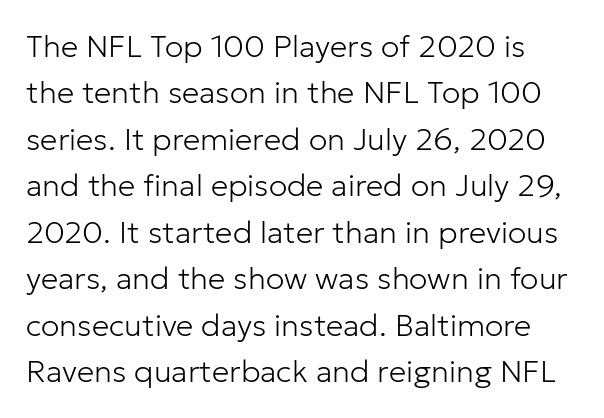
{"serif": "no", "italic": "no", "bold": "no", "weight": "light", "width": "normal", "stroke_contrast": "low", "x_height": "medium", "monospaced": "no", "underline": "no", "line_spacing": "normal", "line_spacing_ratio": 1.5, "letter_spacing": "normal", "letter_spacing_em": 0.0, "glyph_px": 31}
